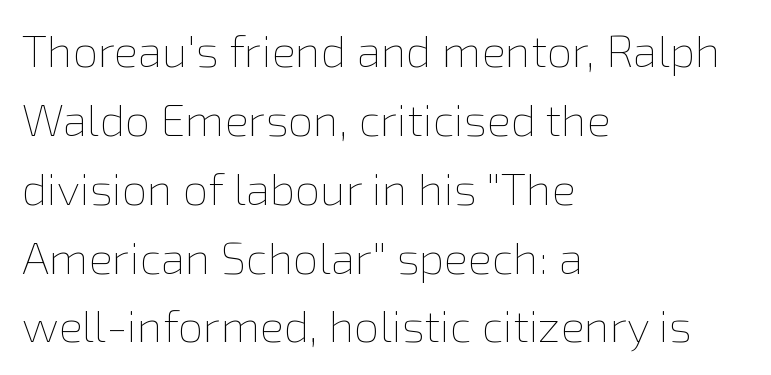
Q: Is the text bold? A: No.
Q: Is the text italic (slanted)? A: No, it is upright.
Q: Is the text underlined? A: No.
Q: How is the paragraph aligned? A: Left-aligned.
Q: Is the spacing between letters normal or unusually wide? A: Normal.
Q: Is the spacing between lines tight, normal or loose? A: Normal.
Q: Width (condensed, normal, or wide)? A: Normal.
Q: x-height? A: Medium.
Q: Monospaced? A: No.
